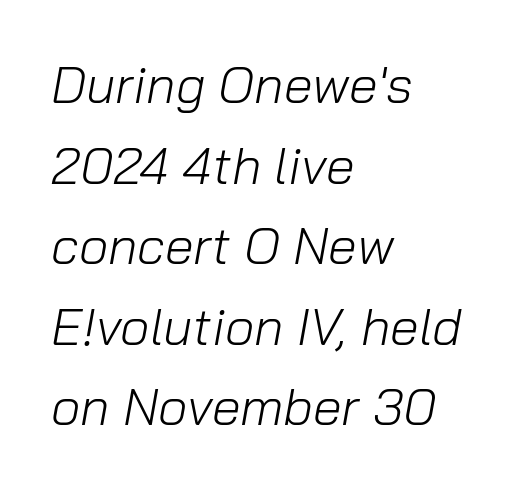
The image shows 52 px light type, italic (leaning right); set left-aligned, normal line spacing (1.55x), normal letter spacing, not underlined; low stroke contrast and a medium x-height.
